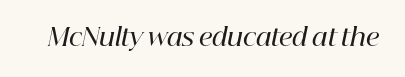
The image shows 24 px text type, italic (leaning right); set normal letter spacing, not underlined.
